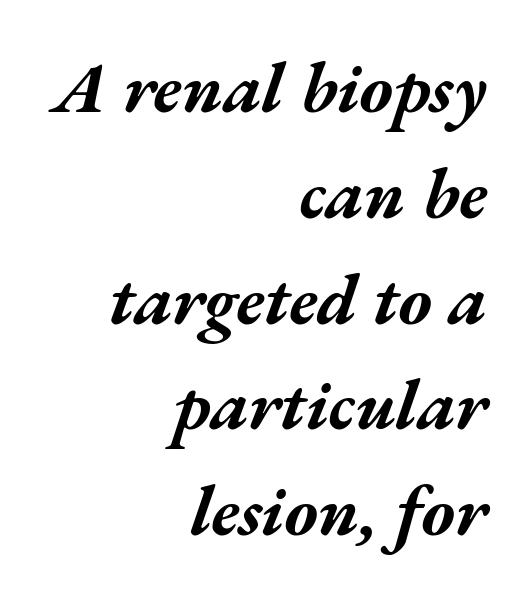
{"italic": "yes", "lean": "right", "slant_degrees": 17, "bold": "yes", "weight": "bold", "width": "wide", "stroke_contrast": "medium", "x_height": "medium", "monospaced": "no", "underline": "no", "align": "right", "line_spacing": "normal", "line_spacing_ratio": 1.49, "letter_spacing": "normal", "letter_spacing_em": 0.0, "glyph_px": 71}
